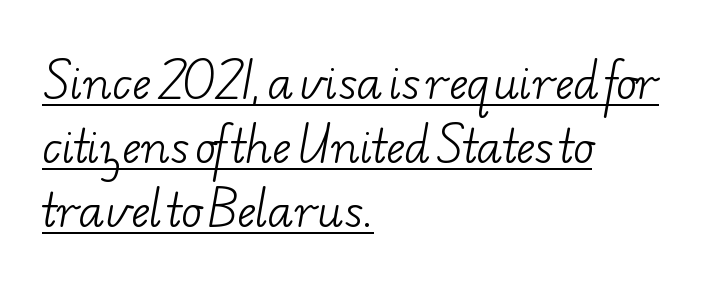
Q: Is the text bold? A: No.
Q: Is the typeface a serif or a sans-serif typeface? A: Serif.
Q: Is the text underlined? A: Yes.
Q: How is the paragraph aligned? A: Left-aligned.
Q: Is the spacing between letters normal or unusually wide? A: Normal.
Q: Is the spacing between lines tight, normal or loose? A: Normal.
Q: Width (condensed, normal, or wide)? A: Wide.
Q: Stroke contrast? A: Low.
Q: x-height? A: Small.
Q: Monospaced? A: No.
